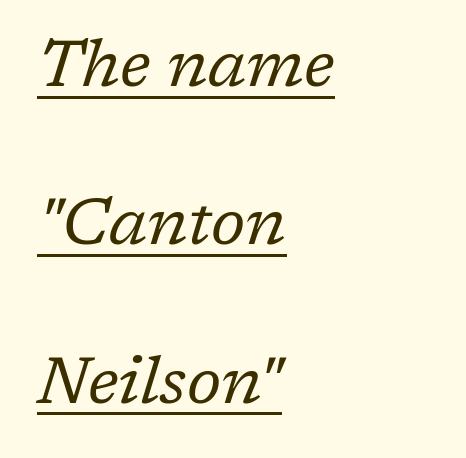
{"serif": "yes", "italic": "yes", "lean": "right", "slant_degrees": 17, "bold": "no", "weight": "regular", "width": "normal", "stroke_contrast": "low", "x_height": "medium", "monospaced": "no", "underline": "yes", "align": "left", "line_spacing": "loose", "line_spacing_ratio": 2.4, "letter_spacing": "normal", "letter_spacing_em": 0.0, "glyph_px": 66}
